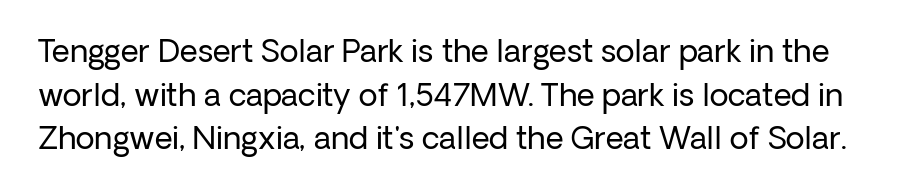
The image shows 31 px regular-weight sans-serif type, upright; set normal line spacing (1.41x), normal letter spacing, not underlined; low stroke contrast and a medium x-height.
